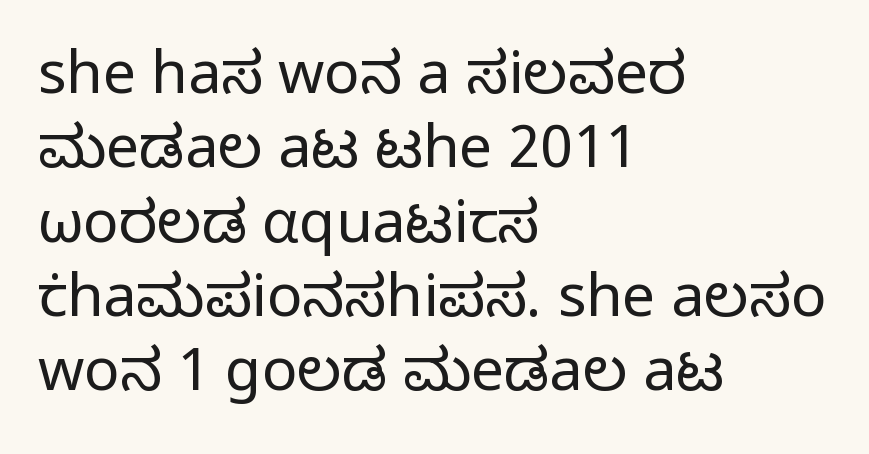
Q: Is the text bold? A: No.
Q: Is the text italic (slanted)? A: No, it is upright.
Q: Is the typeface a serif or a sans-serif typeface? A: Sans-serif.
Q: Is the text underlined? A: No.
Q: How is the paragraph aligned? A: Left-aligned.
Q: Is the spacing between letters normal or unusually wide? A: Normal.
Q: Is the spacing between lines tight, normal or loose? A: Normal.
Q: Width (condensed, normal, or wide)? A: Normal.
Q: Stroke contrast? A: Low.
Q: x-height? A: Medium.
Q: Monospaced? A: No.
